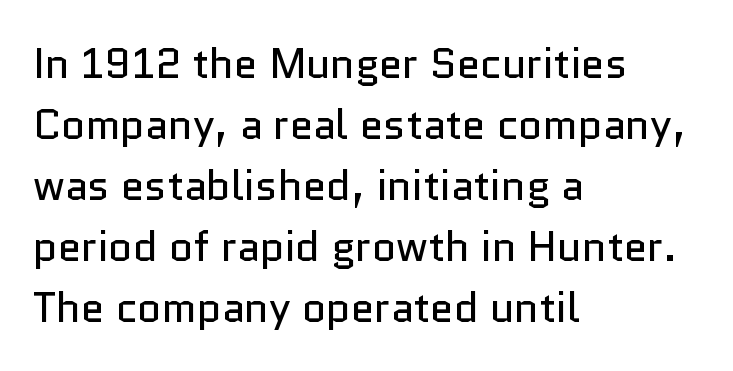
Q: Is the text bold? A: No.
Q: Is the text italic (slanted)? A: No, it is upright.
Q: Is the typeface a serif or a sans-serif typeface? A: Sans-serif.
Q: Is the text underlined? A: No.
Q: How is the paragraph aligned? A: Left-aligned.
Q: Is the spacing between letters normal or unusually wide? A: Normal.
Q: Is the spacing between lines tight, normal or loose? A: Normal.
Q: Width (condensed, normal, or wide)? A: Normal.
Q: Stroke contrast? A: Low.
Q: x-height? A: Medium.
Q: Monospaced? A: No.
